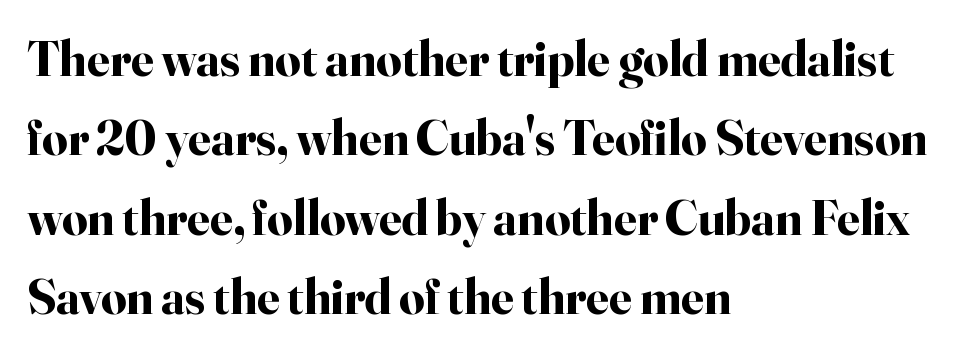
The image shows 50 px bold serif type, upright; set left-aligned, normal line spacing (1.59x), normal letter spacing, not underlined; high stroke contrast and a small x-height.
